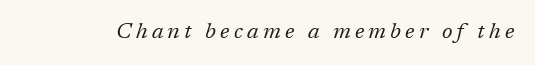
{"italic": "yes", "lean": "right", "slant_degrees": 17, "bold": "no", "underline": "no", "glyph_px": 22}
